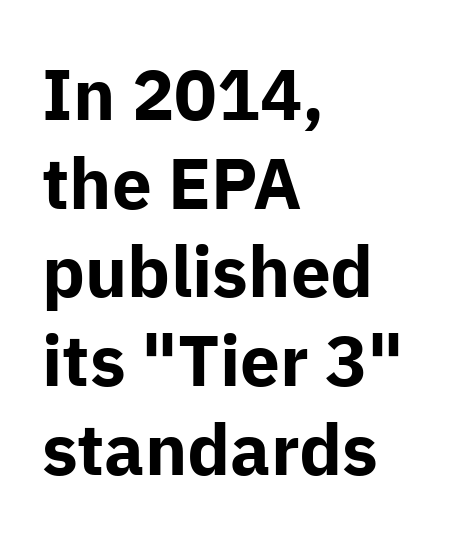
The image shows 71 px bold sans-serif type, upright; set left-aligned, normal line spacing (1.25x), normal letter spacing, not underlined; low stroke contrast and a medium x-height.
